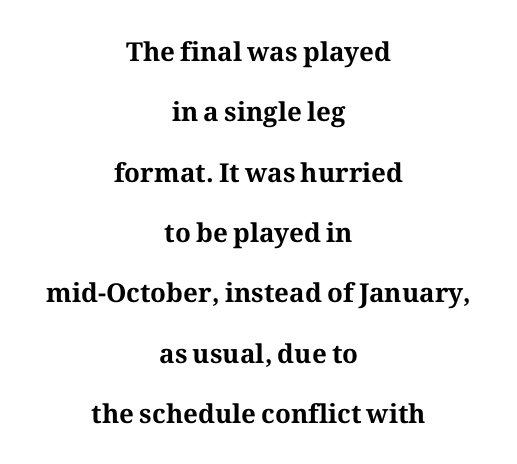
Q: Is the text bold? A: Yes.
Q: Is the text italic (slanted)? A: No, it is upright.
Q: Is the text underlined? A: No.
Q: How is the paragraph aligned? A: Centered.
Q: Is the spacing between letters normal or unusually wide? A: Normal.
Q: Is the spacing between lines tight, normal or loose? A: Loose.
